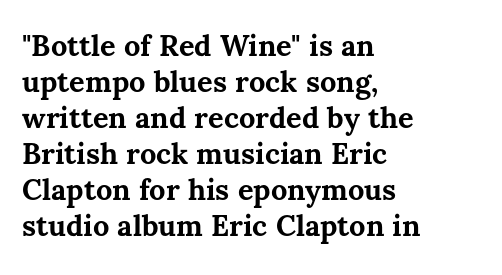
How heavy is the stroke? Heavy — this is a bold. Line starts are locked; line ends wander. The space directly below the letters is spotless. A typesetter would mark this as roman, not italic.
